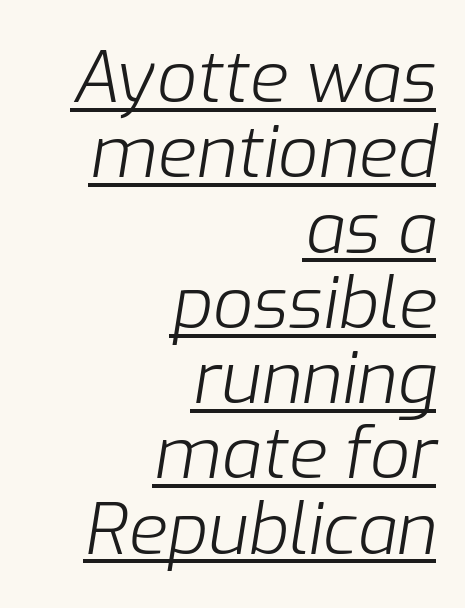
{"italic": "yes", "lean": "right", "slant_degrees": 9, "bold": "no", "weight": "light", "width": "normal", "stroke_contrast": "low", "x_height": "medium", "monospaced": "no", "underline": "yes", "align": "right", "line_spacing": "tight", "line_spacing_ratio": 1.06, "letter_spacing": "normal", "letter_spacing_em": 0.0, "glyph_px": 71}
